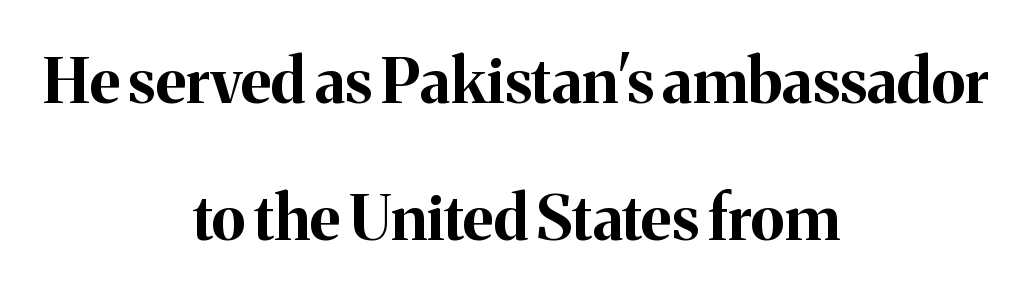
The typesetter chose a symmetrical, centered arrangement here. Pretty heavy lettering here — definitely bold. Lines of text with bare space underneath. This block would shrink considerably if given ordinary leading; it's expanded now. Is this a fixed-width face? No — the glyphs have proportional, varying widths. A typesetter would mark this as roman, not italic.
